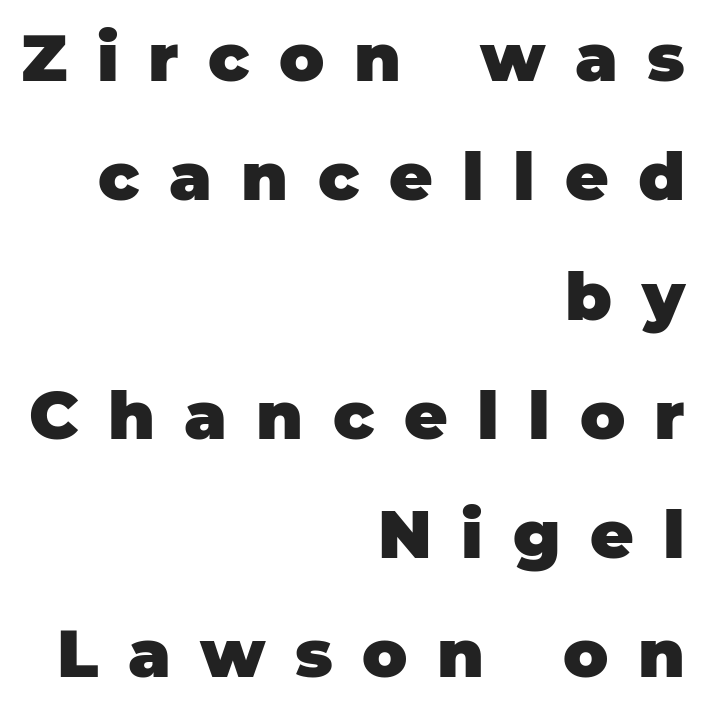
The glyphs are unaccompanied by any horizontal stroke below them. Observe the absence of serifs on each vertical stroke in this sample. A typesetter would call this proportional, since set widths differ per character. The axis of the letterforms is exactly vertical. Every row of glyphs terminates at an identical x-position on the right. Here the glyphs are tracked loosely, breaking word shapes into spaced letters.
